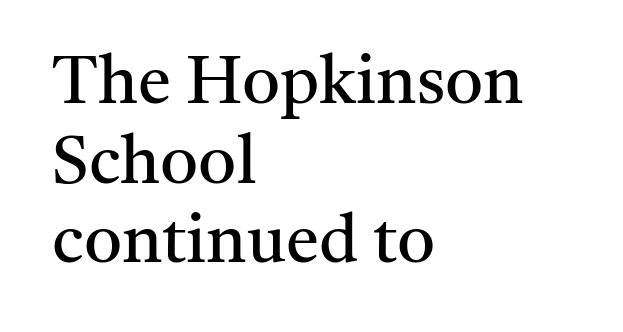
{"serif": "yes", "italic": "no", "bold": "no", "weight": "regular", "width": "normal", "stroke_contrast": "medium", "x_height": "medium", "monospaced": "no", "underline": "no", "align": "left", "line_spacing_ratio": 1.19, "letter_spacing": "normal", "letter_spacing_em": 0.0, "glyph_px": 67}
